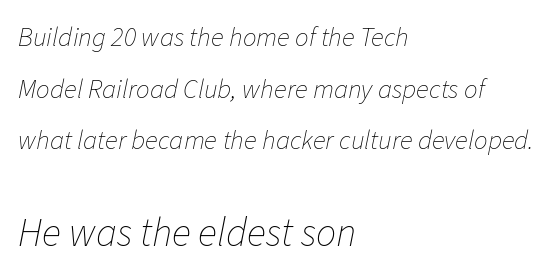
The rag falls on the right side of this text block. Does the leading feel generous? Absolutely, it's lavish. Is this a fixed-width face? No — the glyphs have proportional, varying widths. This is oblique type, the kind used for emphasis or titles.
